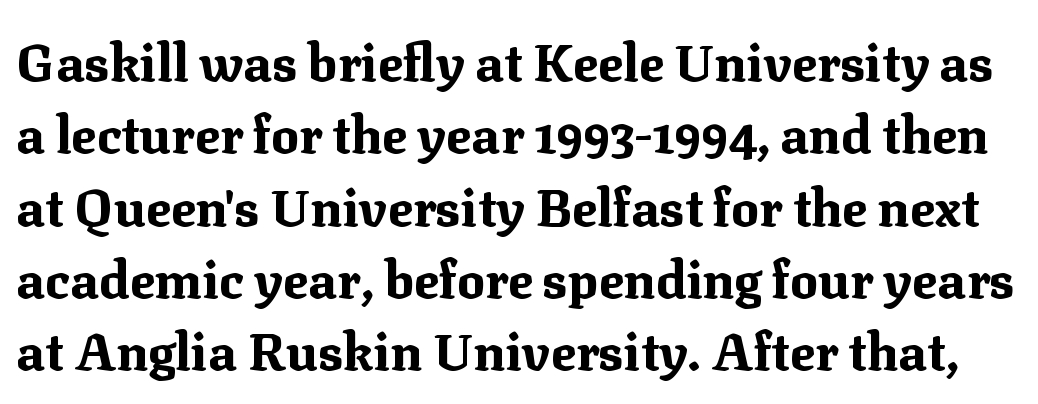
Honestly, the row spacing looks completely unremarkable. Only glyphs here, with clear space below each row. Proportional: the letters do not fall into vertical columns. How heavy is the stroke? Heavy — this is a bold.
